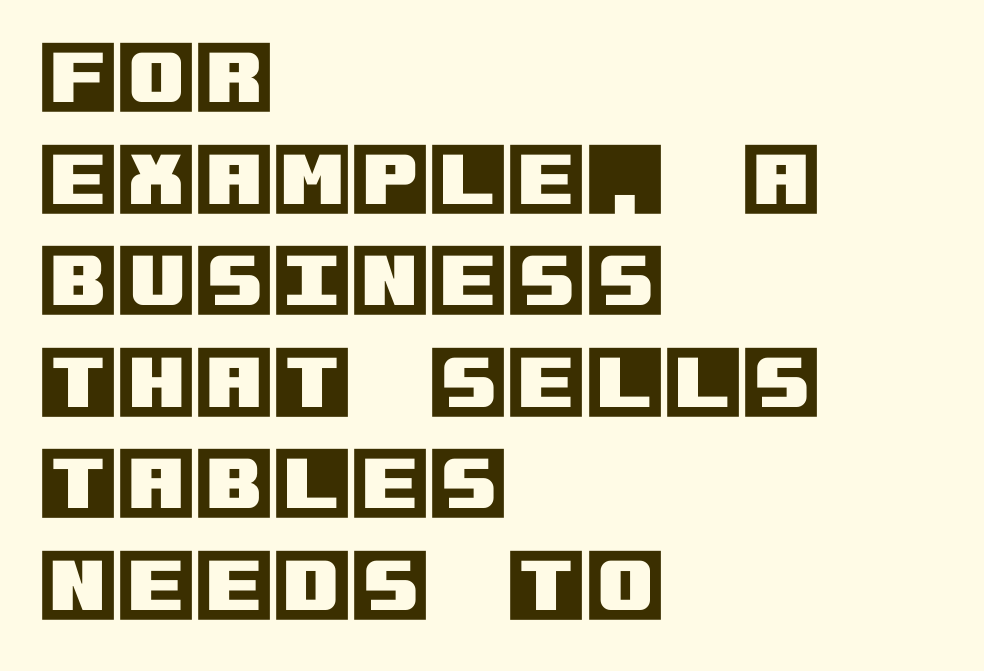
The image shows 80 px text type, upright; set left-aligned, normal line spacing (1.27x), normal letter spacing, not underlined; a large x-height.
